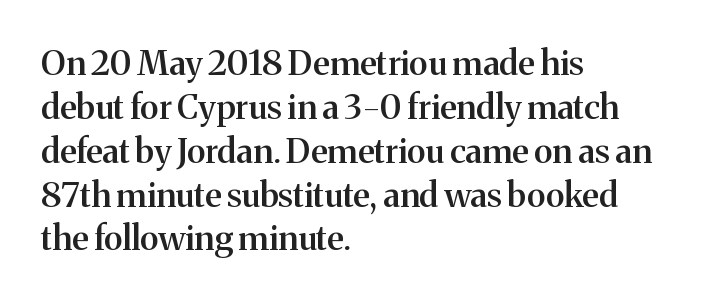
The type is set solid horizontally, with unmodified tracking. When letters stand straight like this, we call the style roman or upright. Every row of glyphs begins at an identical x-position on the left. Normally led — the rows are evenly, conventionally spaced. Rule under the text: the space is simply empty.
